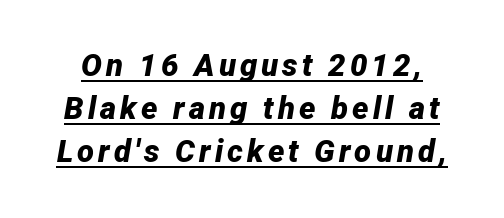
{"italic": "yes", "lean": "right", "slant_degrees": 12, "bold": "yes", "weight": "bold", "width": "normal", "stroke_contrast": "low", "x_height": "medium", "monospaced": "no", "underline": "yes", "line_spacing": "normal", "line_spacing_ratio": 1.39, "glyph_px": 31}
